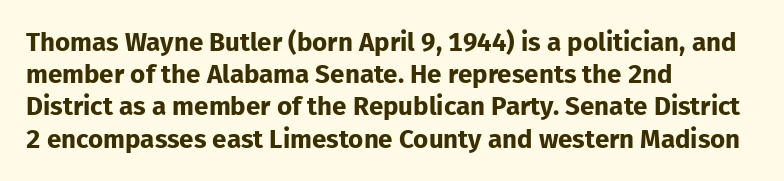
Descenders hang freely into open space. Rendered with straight, roman letterforms. The strokes are fattened all the way to bold. This rendering uses left alignment, leaving the right contour irregular.
